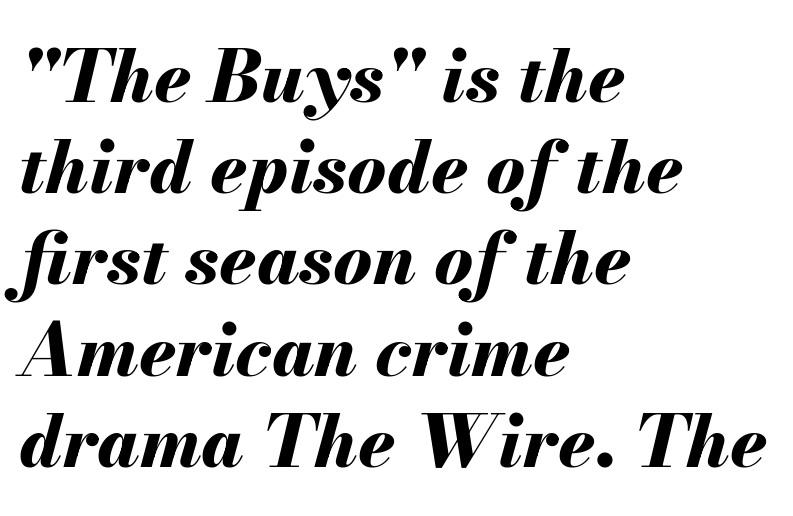
The glyphs have the mass of a bold cut. Only glyphs here, with clear space below each row. Between one letter and the next there's only the usual sliver of space. Vertically, the passage feels balanced, rows spaced as you'd expect.
